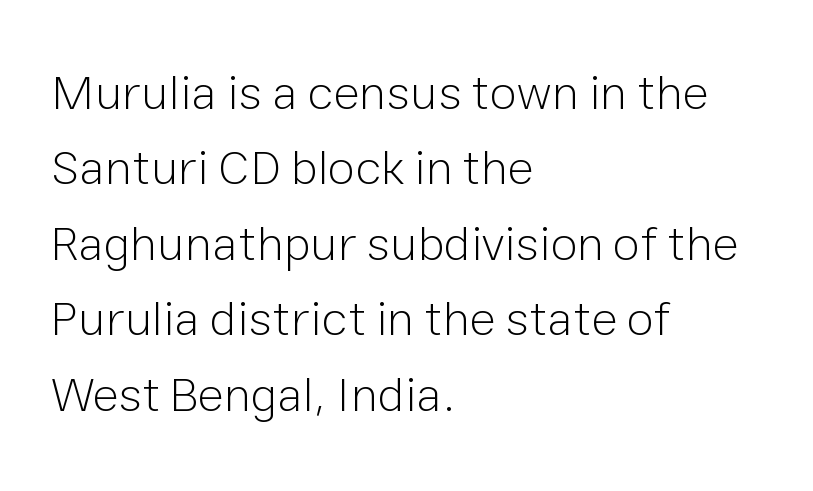
The axis of the letterforms is exactly vertical. Stem width sits at or under what a default text font uses. Normally led — the rows are evenly, conventionally spaced. These lines are composed in type without serifs. Nobody touched the tracking dial on this one.
